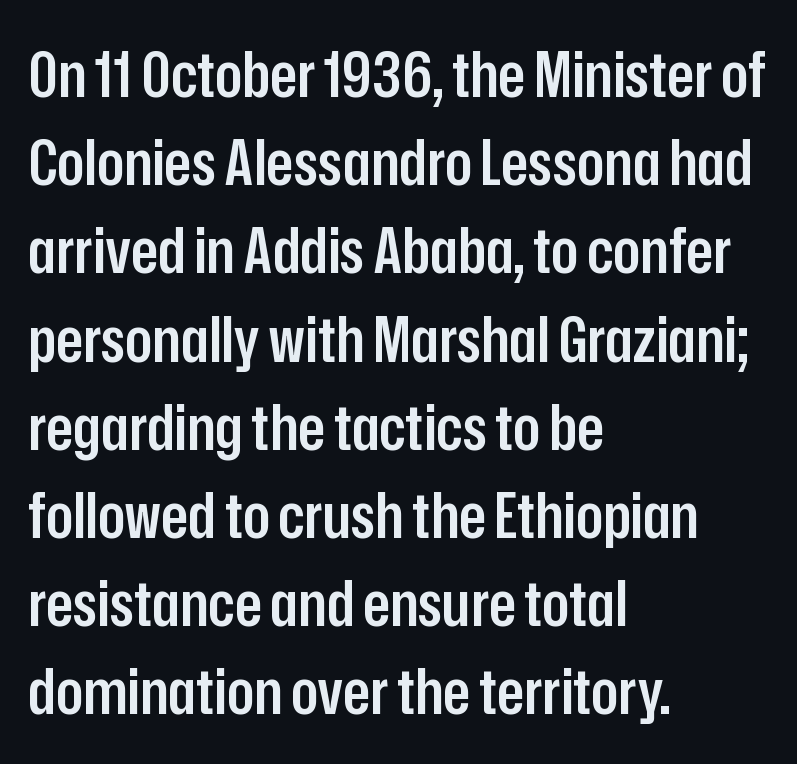
A sans-serif font was chosen for this passage. Clear beneath every line of the passage. If you measured baseline to baseline, you'd find a middling distance. The rendering uses natural spacing where letterforms have individual widths. This sample is left-justified, so line endings fall wherever the words run out.
